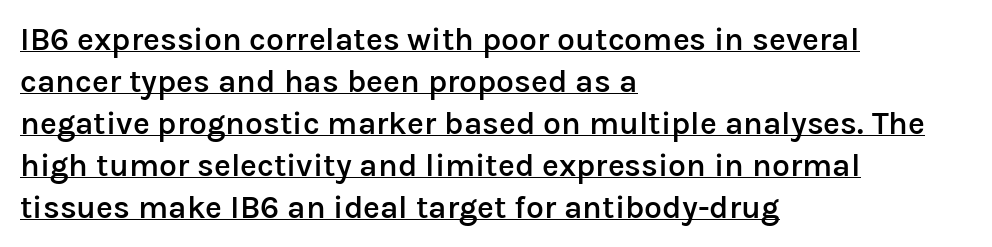
The image shows 32 px semibold sans-serif type, upright; set left-aligned, normal line spacing (1.31x), normal letter spacing, underlined; low stroke contrast and a medium x-height.
